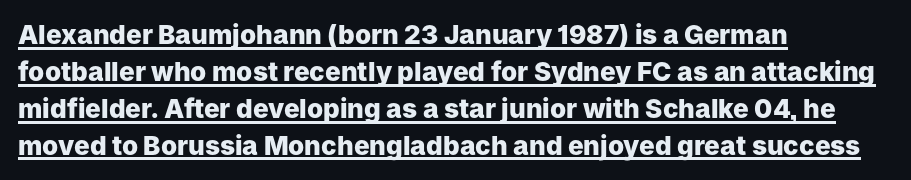
This sample uses plain, unmodified letter spacing. The words here are underlined. Compared with a centered layout, this one pins lines to the left instead. Strokes here are thick enough to call this a true bold. Does the lettering tilt? It doesn't — this is upright.
